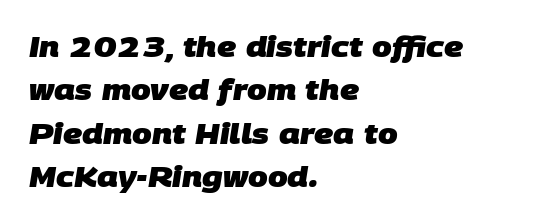
{"serif": "no", "bold": "yes", "weight": "heavy", "width": "normal", "stroke_contrast": "low", "x_height": "large", "monospaced": "no", "underline": "no", "align": "left", "line_spacing": "normal", "line_spacing_ratio": 1.55, "letter_spacing": "normal", "letter_spacing_em": 0.0, "glyph_px": 28}
